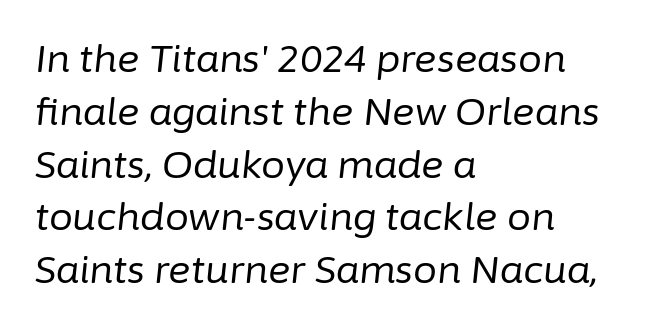
The image shows 38 px regular-weight type, italic (leaning right); set left-aligned, normal line spacing (1.39x), normal letter spacing, not underlined; low stroke contrast and a medium x-height.
